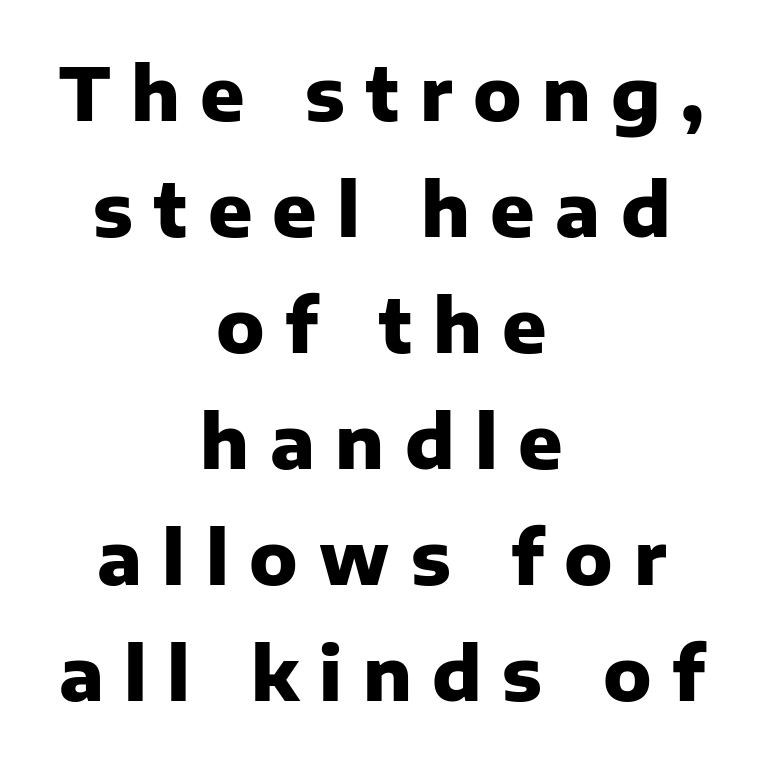
Q: Is the text bold? A: Yes.
Q: Is the text italic (slanted)? A: No, it is upright.
Q: Is the typeface a serif or a sans-serif typeface? A: Sans-serif.
Q: Is the text underlined? A: No.
Q: How is the paragraph aligned? A: Centered.
Q: Is the spacing between letters normal or unusually wide? A: Unusually wide.
Q: Is the spacing between lines tight, normal or loose? A: Normal.
Q: Width (condensed, normal, or wide)? A: Normal.
Q: Stroke contrast? A: Low.
Q: x-height? A: Medium.
Q: Monospaced? A: No.
